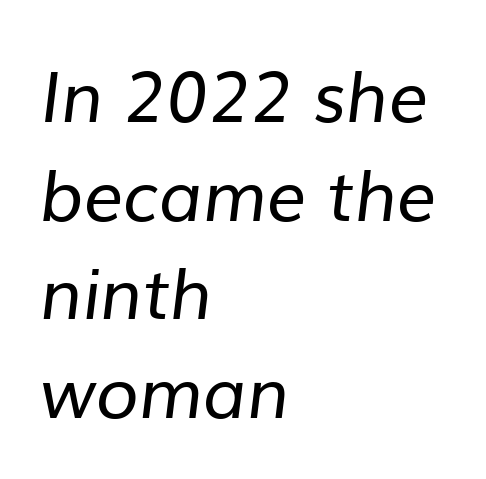
{"serif": "no", "bold": "no", "weight": "regular", "width": "normal", "stroke_contrast": "low", "x_height": "medium", "monospaced": "no", "underline": "no", "align": "left", "line_spacing": "normal", "line_spacing_ratio": 1.41, "letter_spacing": "normal", "letter_spacing_em": 0.0, "glyph_px": 70}
